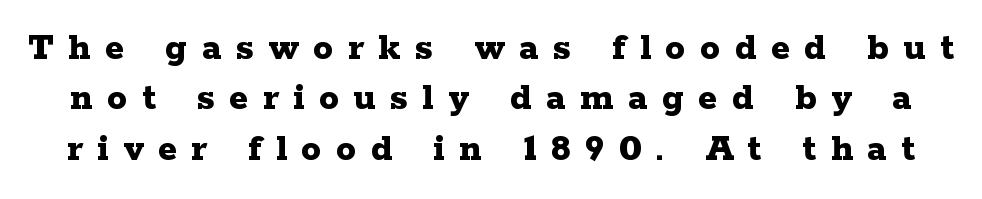
The image shows 40 px bold, wide serif type, upright; set normal line spacing (1.26x), unusually wide letter spacing (+0.36 em), not underlined; low stroke contrast and a medium x-height.
